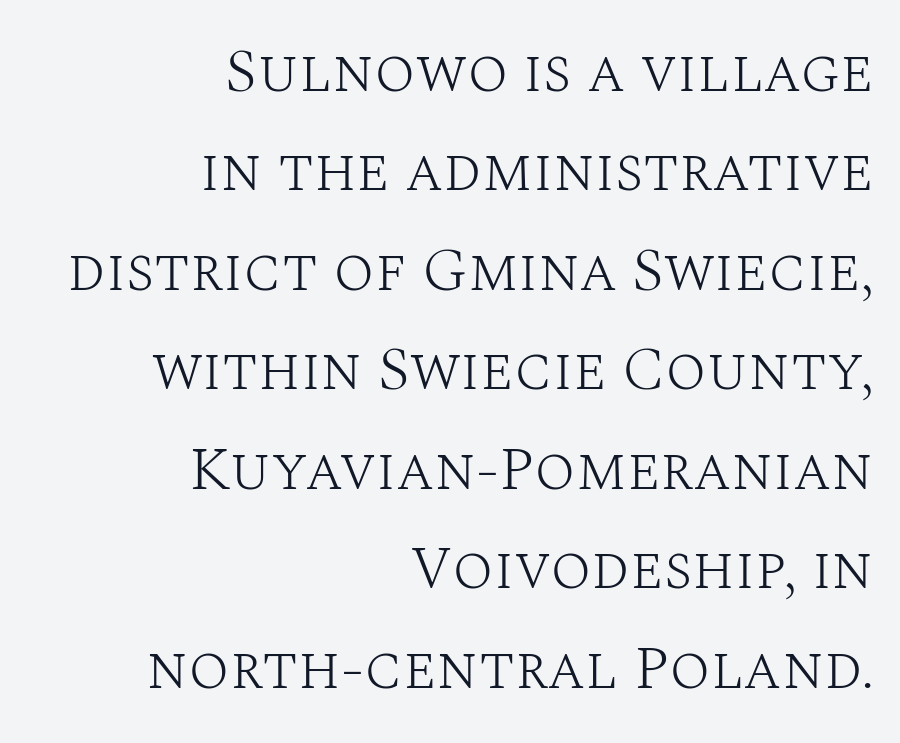
Q: Is the text bold? A: No.
Q: Is the text italic (slanted)? A: No, it is upright.
Q: Is the typeface a serif or a sans-serif typeface? A: Serif.
Q: Is the text underlined? A: No.
Q: How is the paragraph aligned? A: Right-aligned.
Q: Is the spacing between letters normal or unusually wide? A: Normal.
Q: Is the spacing between lines tight, normal or loose? A: Normal.
Q: Width (condensed, normal, or wide)? A: Normal.
Q: Stroke contrast? A: Medium.
Q: x-height? A: Large.
Q: Monospaced? A: No.
